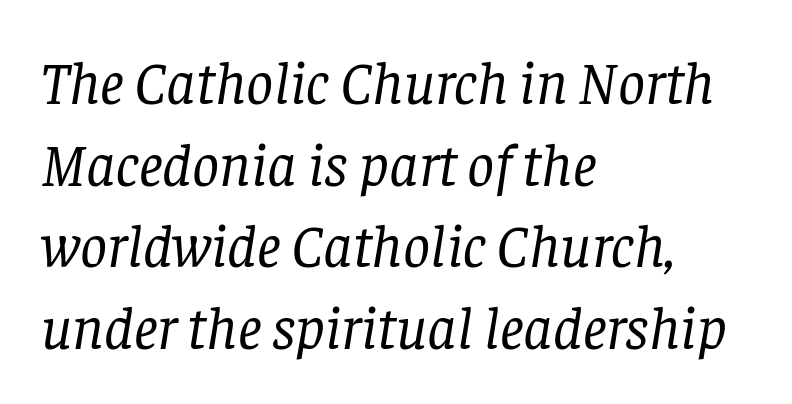
{"serif": "yes", "italic": "yes", "lean": "right", "slant_degrees": 8, "bold": "no", "weight": "regular", "width": "normal", "stroke_contrast": "low", "x_height": "large", "monospaced": "no", "underline": "no", "align": "left", "line_spacing": "normal", "line_spacing_ratio": 1.36, "letter_spacing": "normal", "letter_spacing_em": 0.0, "glyph_px": 60}
